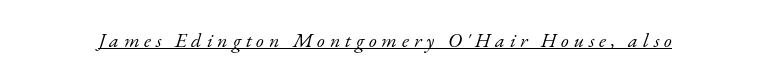
{"italic": "yes", "lean": "right", "slant_degrees": 17, "bold": "no", "underline": "yes", "letter_spacing": "wide", "letter_spacing_em": 0.24, "glyph_px": 20}
